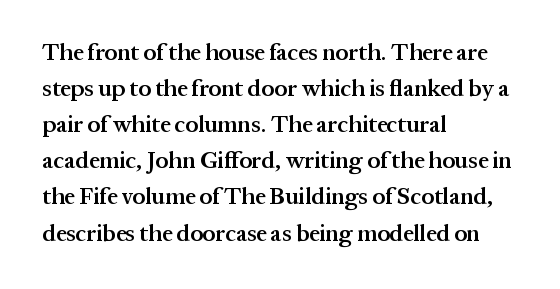
All the whitespace from short lines collects on the right. The space between consecutive lines is moderate. The type is set solid horizontally, with unmodified tracking. Does the lettering tilt? It doesn't — this is upright. Is the type bold? Partly — it's a semibold, heavier than regular but not fully bold.
